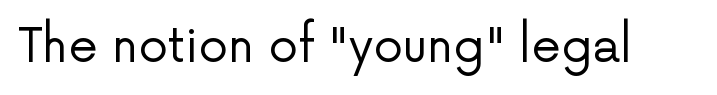
Q: Is the text bold? A: No.
Q: Is the text italic (slanted)? A: No, it is upright.
Q: Is the typeface a serif or a sans-serif typeface? A: Sans-serif.
Q: Is the text underlined? A: No.
Q: Is the spacing between letters normal or unusually wide? A: Normal.
Q: Width (condensed, normal, or wide)? A: Normal.
Q: Stroke contrast? A: Low.
Q: x-height? A: Medium.
Q: Monospaced? A: No.
